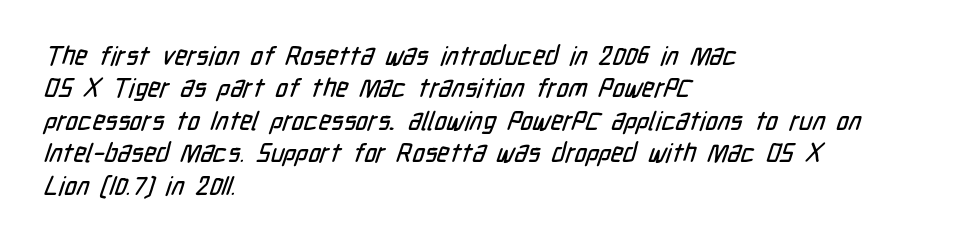
Tracking here is standard; glyphs follow each other at the usual distance. Check the space under the baseline: it is left empty. The lines in this sample share a left origin and differ only in where they stop. Horizontal bands of white between lines are of average thickness.
